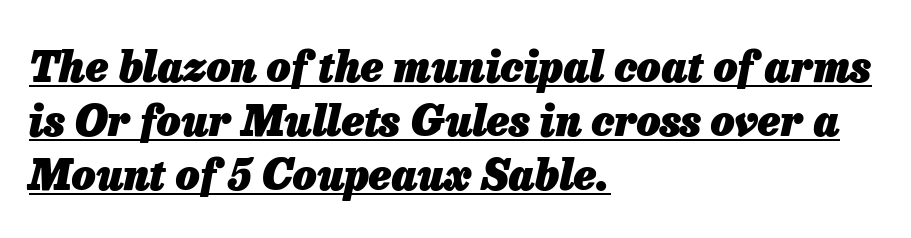
Q: Is the text bold? A: Yes.
Q: Is the text italic (slanted)? A: Yes, it leans right by about 13 degrees.
Q: Is the text underlined? A: Yes.
Q: How is the paragraph aligned? A: Left-aligned.
Q: Is the spacing between letters normal or unusually wide? A: Normal.
Q: Is the spacing between lines tight, normal or loose? A: Normal.
Q: Width (condensed, normal, or wide)? A: Normal.
Q: Stroke contrast? A: Low.
Q: x-height? A: Medium.
Q: Monospaced? A: No.
